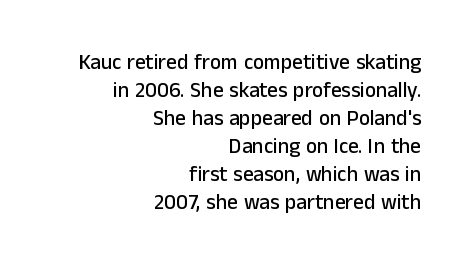
Anything drawn beneath the words? Only blank space. Layout note: lines flush right. Compared with typical body copy, the letter spacing here is the same. Is there any slant? The stems are plumb. Quick note: interline space is typical.
